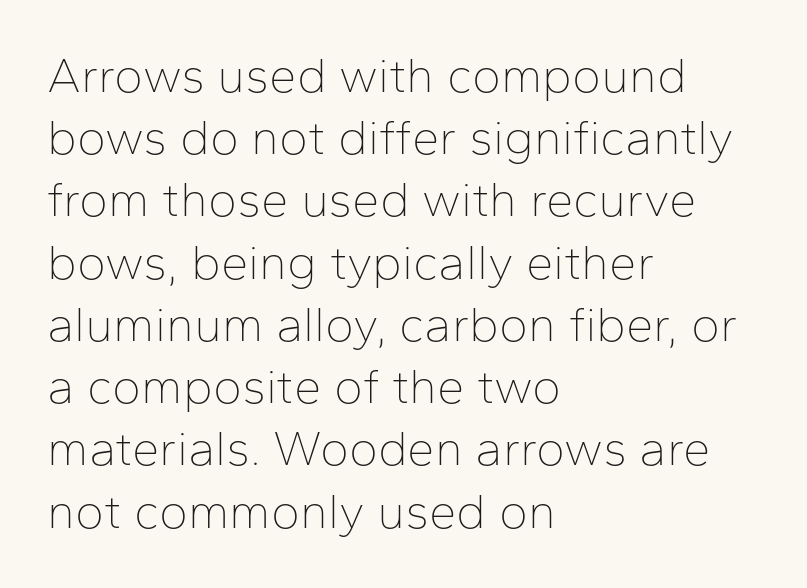
Q: Is the text bold? A: No.
Q: Is the text italic (slanted)? A: No, it is upright.
Q: Is the typeface a serif or a sans-serif typeface? A: Sans-serif.
Q: Is the text underlined? A: No.
Q: How is the paragraph aligned? A: Left-aligned.
Q: Is the spacing between letters normal or unusually wide? A: Normal.
Q: Is the spacing between lines tight, normal or loose? A: Normal.
Q: Width (condensed, normal, or wide)? A: Normal.
Q: Stroke contrast? A: Low.
Q: x-height? A: Medium.
Q: Monospaced? A: No.
